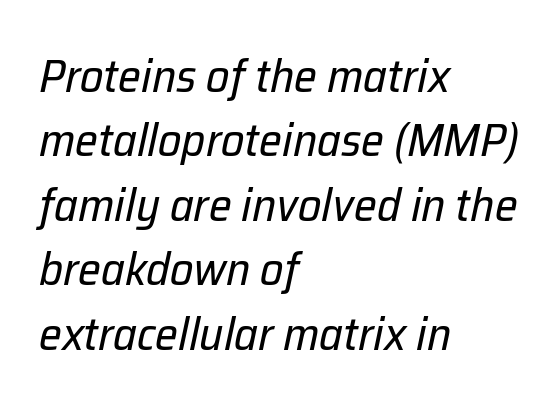
{"italic": "yes", "lean": "right", "slant_degrees": 12, "bold": "no", "weight": "regular", "width": "normal", "stroke_contrast": "low", "x_height": "medium", "monospaced": "no", "underline": "no", "align": "left", "line_spacing": "normal", "line_spacing_ratio": 1.4, "letter_spacing": "normal", "letter_spacing_em": 0.0, "glyph_px": 46}
